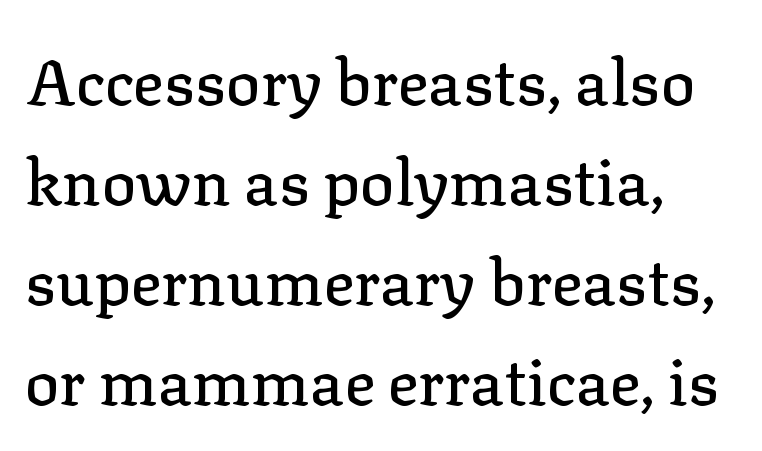
{"serif": "yes", "italic": "no", "width": "normal", "stroke_contrast": "low", "x_height": "medium", "monospaced": "no", "underline": "no", "align": "left", "line_spacing": "normal", "line_spacing_ratio": 1.56, "letter_spacing": "normal", "letter_spacing_em": 0.0, "glyph_px": 64}
